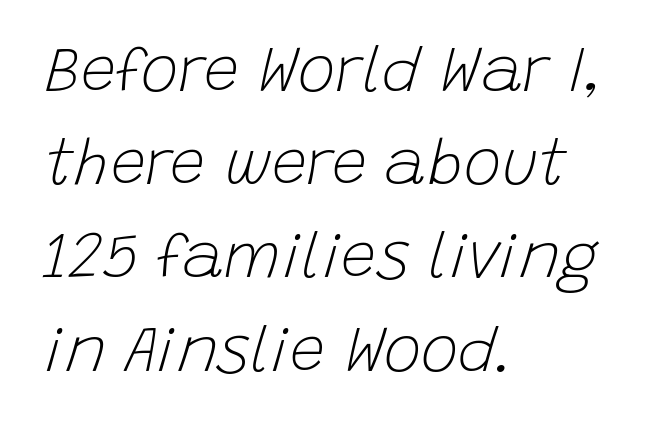
Q: Is the text bold? A: No.
Q: Is the text italic (slanted)? A: Yes, it leans right by about 15 degrees.
Q: Is the text underlined? A: No.
Q: How is the paragraph aligned? A: Left-aligned.
Q: Is the spacing between letters normal or unusually wide? A: Normal.
Q: Is the spacing between lines tight, normal or loose? A: Normal.
Q: Width (condensed, normal, or wide)? A: Normal.
Q: Stroke contrast? A: Low.
Q: x-height? A: Large.
Q: Monospaced? A: No.
